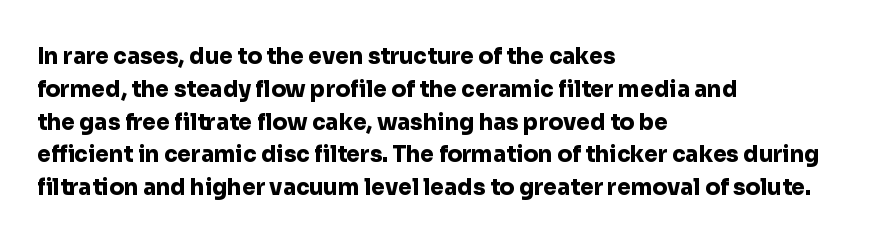
{"italic": "no", "bold": "yes", "underline": "no", "align": "left", "line_spacing": "normal", "line_spacing_ratio": 1.49, "letter_spacing": "normal", "letter_spacing_em": 0.0, "glyph_px": 22}
